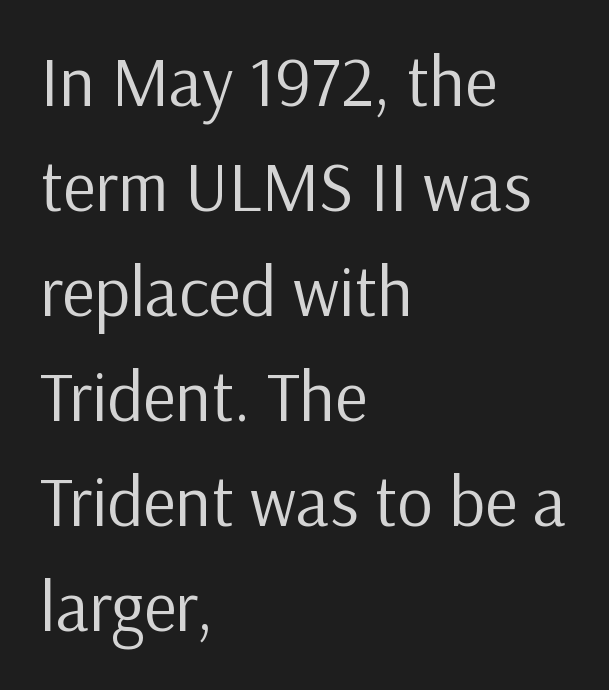
Q: Is the text bold? A: No.
Q: Is the text italic (slanted)? A: No, it is upright.
Q: Is the typeface a serif or a sans-serif typeface? A: Sans-serif.
Q: Is the text underlined? A: No.
Q: How is the paragraph aligned? A: Left-aligned.
Q: Is the spacing between letters normal or unusually wide? A: Normal.
Q: Is the spacing between lines tight, normal or loose? A: Normal.
Q: Width (condensed, normal, or wide)? A: Normal.
Q: Stroke contrast? A: Low.
Q: x-height? A: Medium.
Q: Monospaced? A: No.
